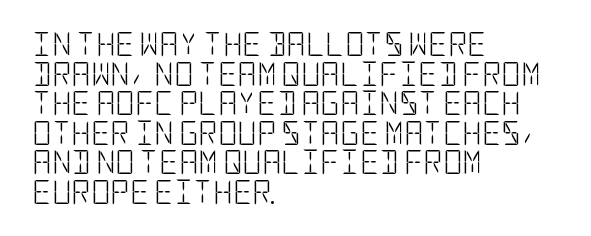
Words appear dense and cohesive because spacing is normal. Stem width sits at or under what a default text font uses. Honestly, there is no underline to notice here at all. The lettering stays uniformly vertical, giving the passage a roman look.
